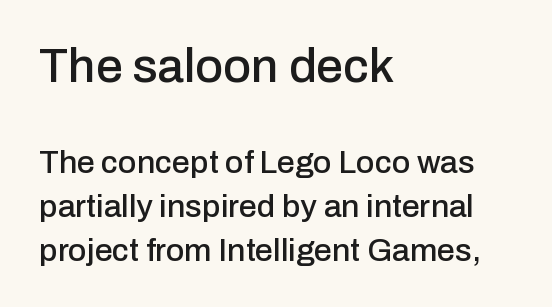
The image shows 48 px sans-serif type, upright; set left-aligned, normal line spacing (1.38x), normal letter spacing, not underlined; the first (top) block is 1.5x larger; low stroke contrast and a medium x-height.
